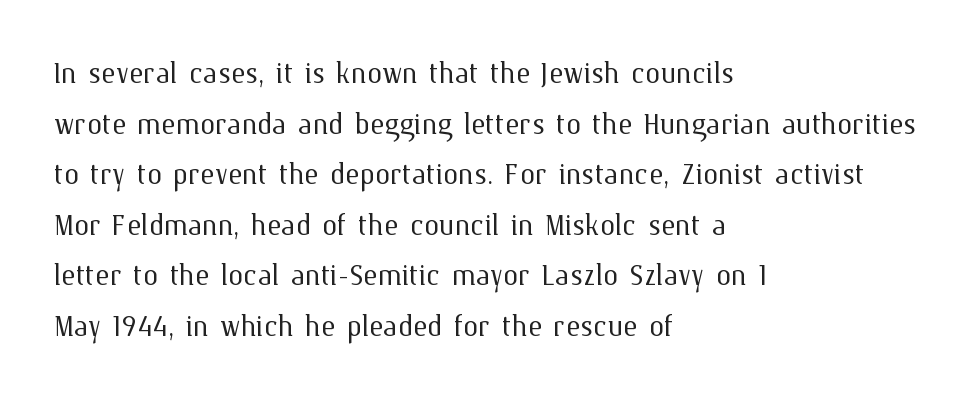
Q: Is the text bold? A: No.
Q: Is the text italic (slanted)? A: No, it is upright.
Q: Is the text underlined? A: No.
Q: How is the paragraph aligned? A: Left-aligned.
Q: Is the spacing between letters normal or unusually wide? A: Normal.
Q: Is the spacing between lines tight, normal or loose? A: Normal.
Q: Width (condensed, normal, or wide)? A: Normal.
Q: Stroke contrast? A: Medium.
Q: x-height? A: Medium.
Q: Monospaced? A: No.
